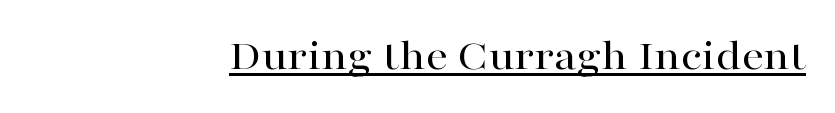
Q: Is the text italic (slanted)? A: No, it is upright.
Q: Is the typeface a serif or a sans-serif typeface? A: Serif.
Q: Is the text underlined? A: Yes.
Q: How is the paragraph aligned? A: Right-aligned.
Q: Is the spacing between letters normal or unusually wide? A: Normal.
Q: Width (condensed, normal, or wide)? A: Wide.
Q: Stroke contrast? A: High.
Q: x-height? A: Medium.
Q: Monospaced? A: No.
